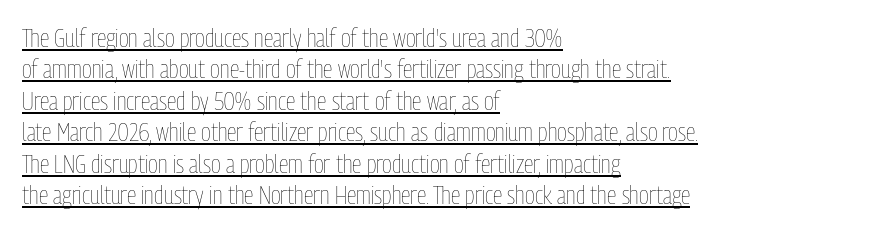
The image shows 25 px text type, upright; set left-aligned, normal line spacing (1.26x), normal letter spacing, underlined.
